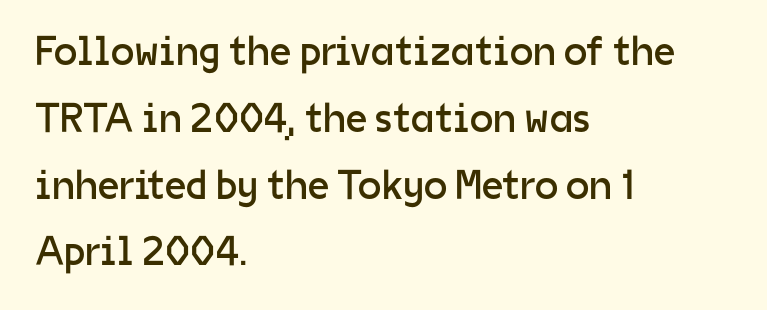
Q: Is the text bold? A: No.
Q: Is the text italic (slanted)? A: No, it is upright.
Q: Is the typeface a serif or a sans-serif typeface? A: Sans-serif.
Q: Is the text underlined? A: No.
Q: How is the paragraph aligned? A: Left-aligned.
Q: Is the spacing between letters normal or unusually wide? A: Normal.
Q: Is the spacing between lines tight, normal or loose? A: Normal.
Q: Width (condensed, normal, or wide)? A: Normal.
Q: Stroke contrast? A: Low.
Q: x-height? A: Medium.
Q: Monospaced? A: No.
